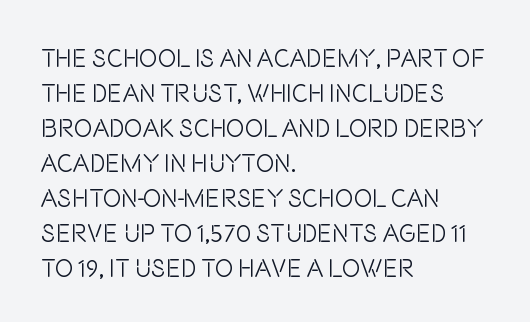
Q: Is the text bold? A: No.
Q: Is the text italic (slanted)? A: No, it is upright.
Q: Is the text underlined? A: No.
Q: How is the paragraph aligned? A: Left-aligned.
Q: Is the spacing between letters normal or unusually wide? A: Normal.
Q: Is the spacing between lines tight, normal or loose? A: Normal.
